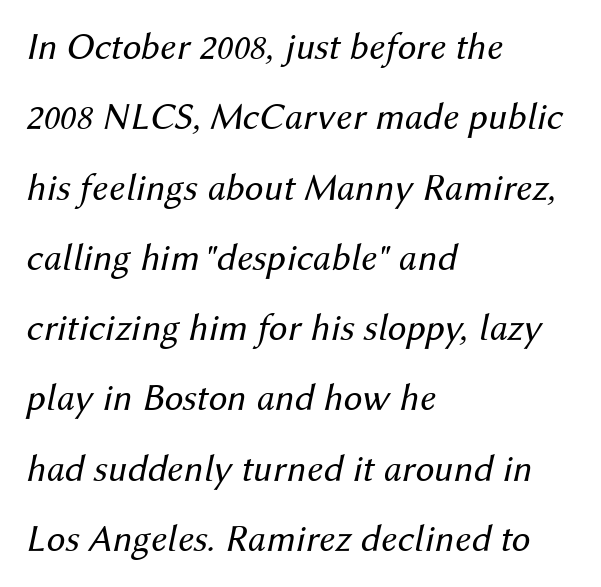
The image shows 38 px regular-weight type, italic (leaning right); set left-aligned, line spacing 1.85x, normal letter spacing, not underlined; medium stroke contrast and a medium x-height.
